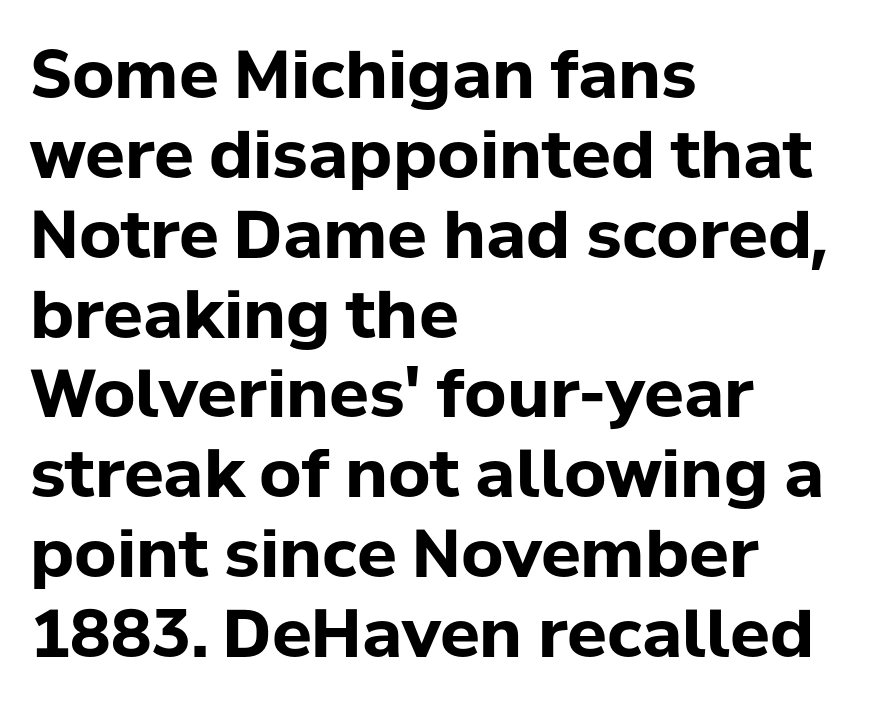
Q: Is the text bold? A: Yes.
Q: Is the text italic (slanted)? A: No, it is upright.
Q: Is the typeface a serif or a sans-serif typeface? A: Sans-serif.
Q: Is the text underlined? A: No.
Q: How is the paragraph aligned? A: Left-aligned.
Q: Is the spacing between letters normal or unusually wide? A: Normal.
Q: Width (condensed, normal, or wide)? A: Normal.
Q: Stroke contrast? A: Low.
Q: x-height? A: Medium.
Q: Monospaced? A: No.
